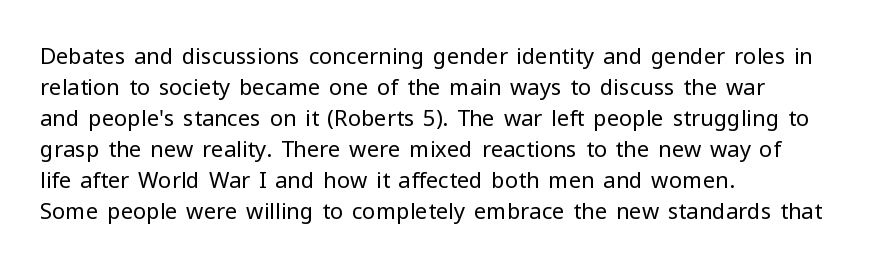
The words here are not underlined. Default kerning and tracking; the words read as compact shapes. The paragraph shown leans on its left margin. Posture: straight, roman, zero tilt. Vertical stems look standard width or narrower in stroke. Vertical spacing — default.
